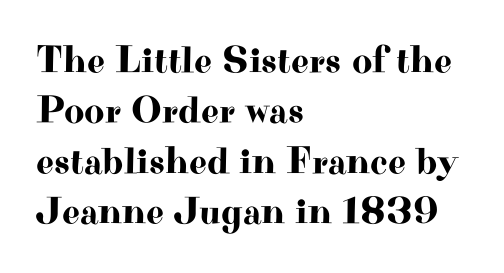
Q: Is the text italic (slanted)? A: No, it is upright.
Q: Is the typeface a serif or a sans-serif typeface? A: Serif.
Q: Is the text underlined? A: No.
Q: How is the paragraph aligned? A: Left-aligned.
Q: Is the spacing between letters normal or unusually wide? A: Normal.
Q: Is the spacing between lines tight, normal or loose? A: Normal.
Q: Width (condensed, normal, or wide)? A: Wide.
Q: Stroke contrast? A: High.
Q: x-height? A: Small.
Q: Monospaced? A: No.
